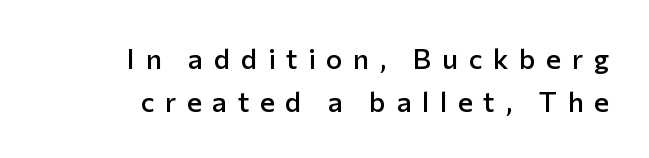
Q: Is the text bold? A: Semi-bold.
Q: Is the text italic (slanted)? A: No, it is upright.
Q: Is the typeface a serif or a sans-serif typeface? A: Sans-serif.
Q: Is the text underlined? A: No.
Q: How is the paragraph aligned? A: Right-aligned.
Q: Is the spacing between letters normal or unusually wide? A: Unusually wide.
Q: Is the spacing between lines tight, normal or loose? A: Normal.
Q: Width (condensed, normal, or wide)? A: Normal.
Q: Stroke contrast? A: Low.
Q: x-height? A: Medium.
Q: Monospaced? A: No.
